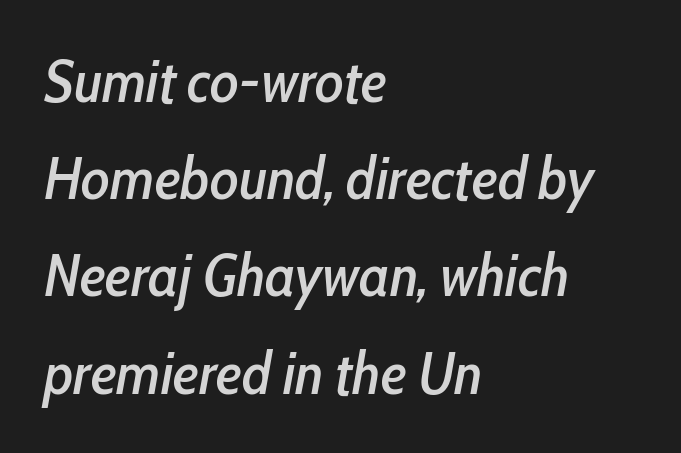
{"italic": "yes", "lean": "right", "slant_degrees": 10, "width": "condensed", "stroke_contrast": "low", "x_height": "medium", "monospaced": "no", "underline": "no", "align": "left", "line_spacing": "normal", "line_spacing_ratio": 1.62, "letter_spacing": "normal", "letter_spacing_em": 0.0, "glyph_px": 60}
